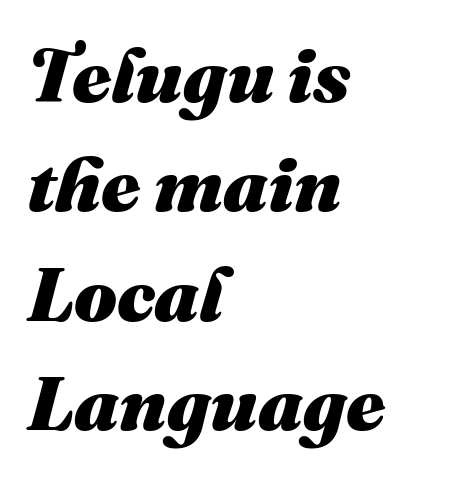
{"italic": "yes", "lean": "right", "slant_degrees": 16, "bold": "yes", "weight": "heavy", "width": "normal", "stroke_contrast": "medium", "x_height": "medium", "monospaced": "no", "underline": "no", "align": "left", "line_spacing": "normal", "line_spacing_ratio": 1.44, "letter_spacing": "normal", "letter_spacing_em": 0.0, "glyph_px": 76}
